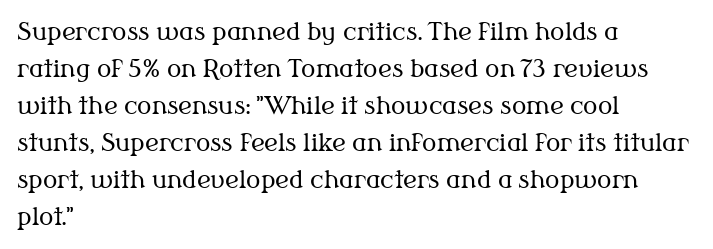
The image shows 24 px text type, upright; set left-aligned, normal line spacing (1.54x), normal letter spacing, not underlined.
